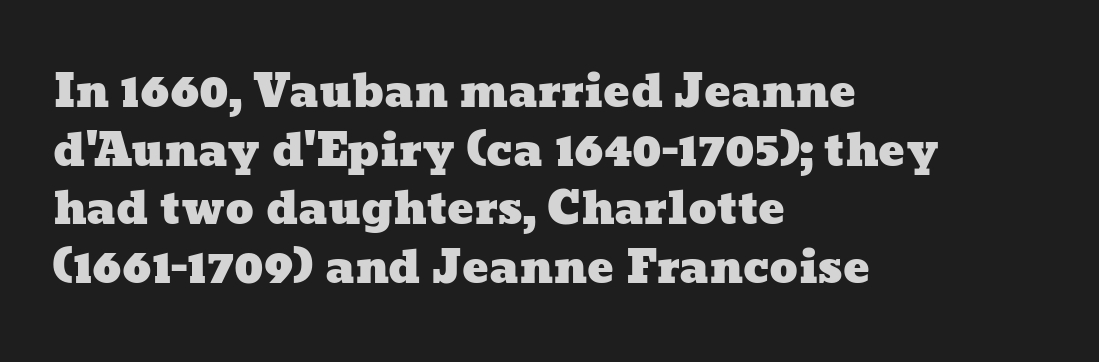
Character widths vary here, with narrow letters taking less room than wide ones. Caption: multi-line text, flush left, ragged right. Clear beneath every line of the passage. The passage shown has conventional tracking throughout. The rendering uses a moderate line-height, typical for paragraphs.
